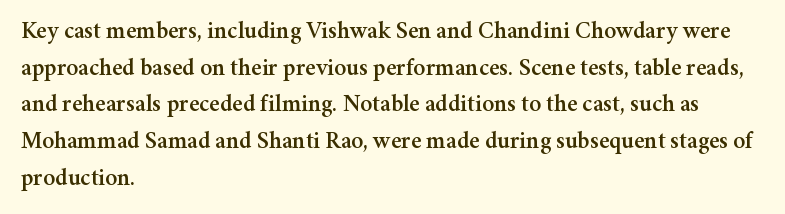
Unlike italic type, these characters show no tilt at all. Glyph-to-glyph distance matches everyday printed text. The line-height multiplier appears to be the usual default. The rag falls on the right side of this text block.
